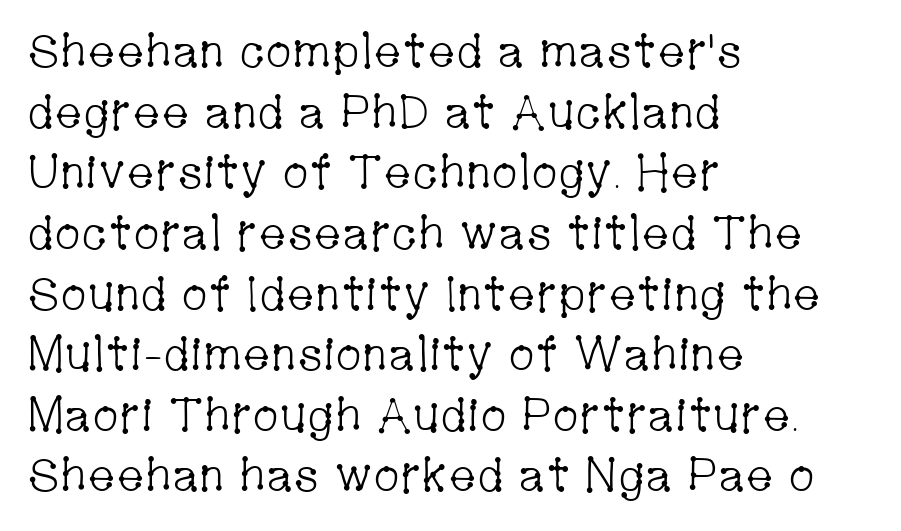
Q: Is the text bold? A: No.
Q: Is the text italic (slanted)? A: No, it is upright.
Q: Is the typeface a serif or a sans-serif typeface? A: Serif.
Q: Is the text underlined? A: No.
Q: How is the paragraph aligned? A: Left-aligned.
Q: Is the spacing between letters normal or unusually wide? A: Normal.
Q: Is the spacing between lines tight, normal or loose? A: Normal.
Q: Width (condensed, normal, or wide)? A: Condensed.
Q: Stroke contrast? A: Low.
Q: x-height? A: Medium.
Q: Monospaced? A: No.
